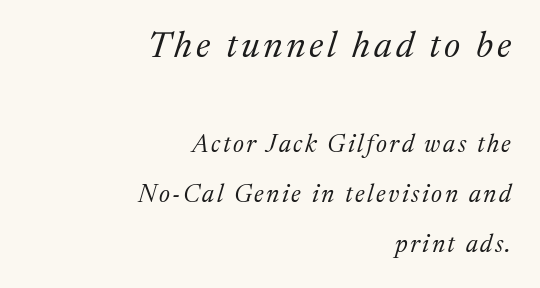
{"serif": "yes", "italic": "yes", "lean": "right", "slant_degrees": 17, "bold": "no", "weight": "regular", "width": "normal", "stroke_contrast": "medium", "x_height": "medium", "monospaced": "no", "underline": "no", "align": "right", "line_spacing": "loose", "line_spacing_ratio": 2.0, "larger_block": "first", "size_ratio": 1.48, "glyph_px": 37}
